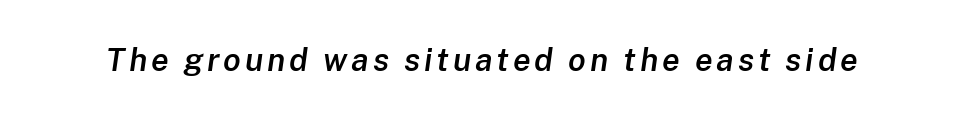
{"italic": "yes", "lean": "right", "slant_degrees": 8, "bold": "semi", "weight": "semibold", "width": "normal", "stroke_contrast": "low", "x_height": "medium", "monospaced": "no", "underline": "no", "glyph_px": 32}
